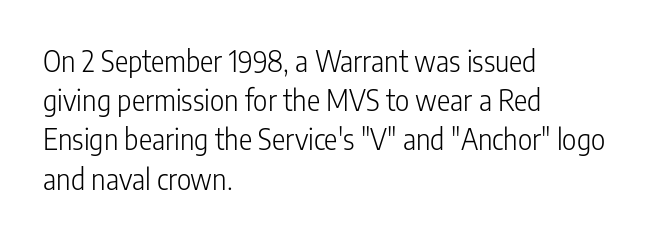
The image shows 28 px light, condensed sans-serif type, upright; set left-aligned, normal line spacing (1.4x), normal letter spacing, not underlined; low stroke contrast and a medium x-height.
